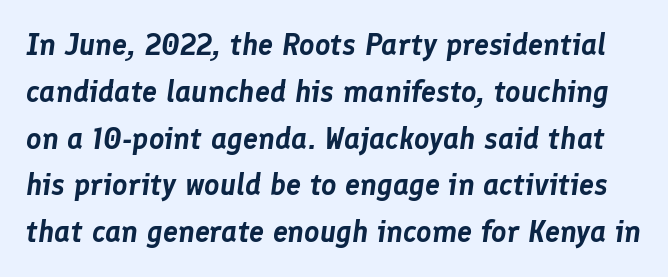
Students, observe: this is what conventionally led text looks like. A typesetter would call this zero additional tracking. You could not count columns in this text — the font is proportionally spaced. Only glyphs here, with clear space below each row. The passage shown leans; its letterforms are oblique.
